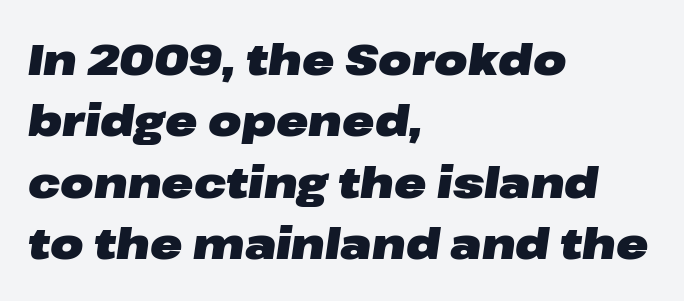
The image shows 43 px heavy, wide type, italic (leaning right); set left-aligned, normal line spacing (1.43x), normal letter spacing, not underlined; low stroke contrast and a medium x-height.
